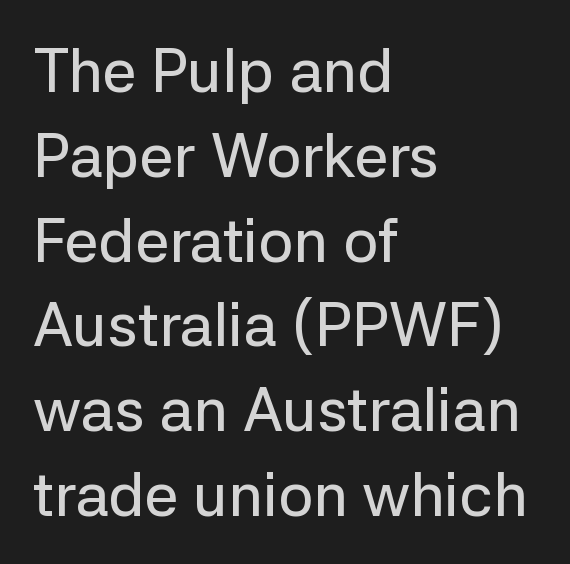
{"serif": "no", "italic": "no", "width": "normal", "stroke_contrast": "low", "x_height": "medium", "monospaced": "no", "underline": "no", "align": "left", "line_spacing": "normal", "line_spacing_ratio": 1.39, "letter_spacing": "normal", "letter_spacing_em": 0.0, "glyph_px": 61}
